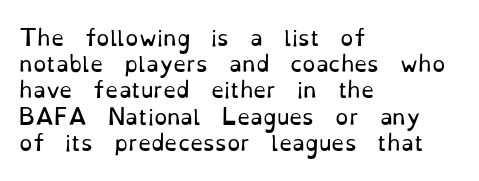
The image shows 21 px text type, upright; set left-aligned, normal line spacing (1.25x), normal letter spacing, not underlined.
